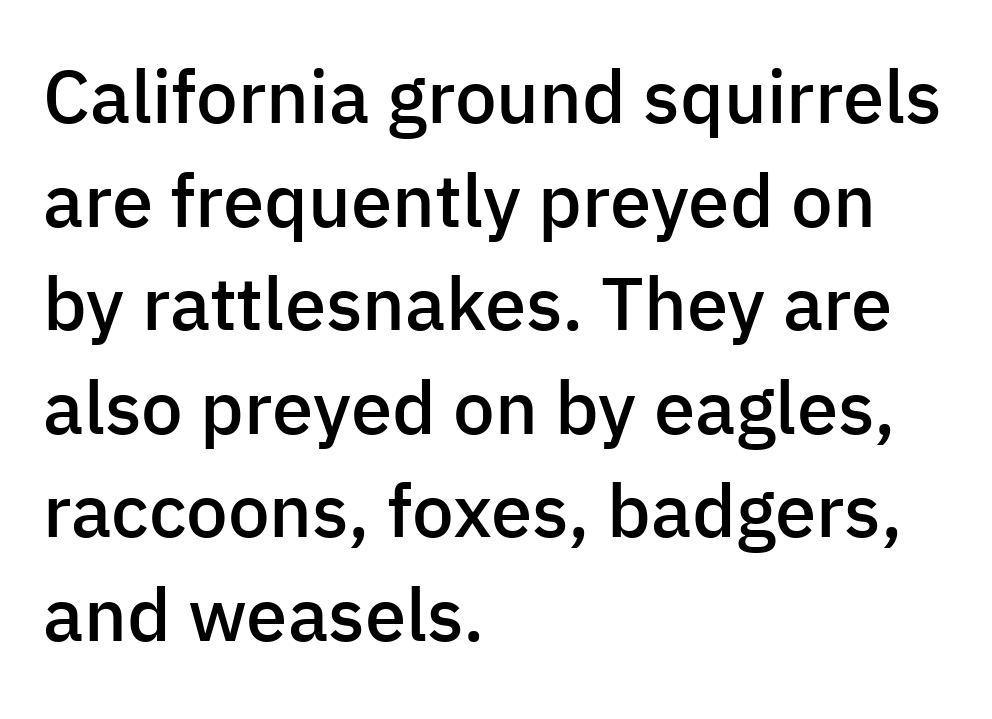
The image shows 74 px semibold sans-serif type, upright; set left-aligned, normal line spacing (1.4x), normal letter spacing, not underlined; low stroke contrast and a medium x-height.
